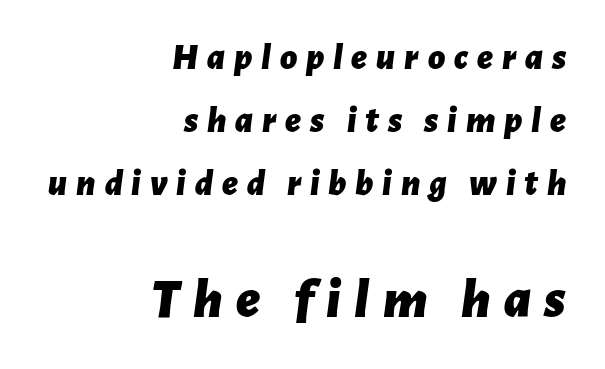
Q: Is the text bold? A: Yes.
Q: Is the text italic (slanted)? A: Yes, it leans right by about 7 degrees.
Q: Is the text underlined? A: No.
Q: How is the paragraph aligned? A: Right-aligned.
Q: Is the spacing between letters normal or unusually wide? A: Unusually wide.
Q: Is the spacing between lines tight, normal or loose? A: Normal.
Q: Which block of text is set in a larger size, the first (top) or the second (bottom)? A: The second (bottom) one.
Q: Width (condensed, normal, or wide)? A: Normal.
Q: Stroke contrast? A: Low.
Q: x-height? A: Medium.
Q: Monospaced? A: No.
